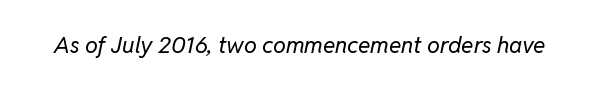
The strokes carry an ordinary text weight at most. Has an underline been added? It has not. Tracking here is standard; glyphs follow each other at the usual distance. Posture: slanted.
